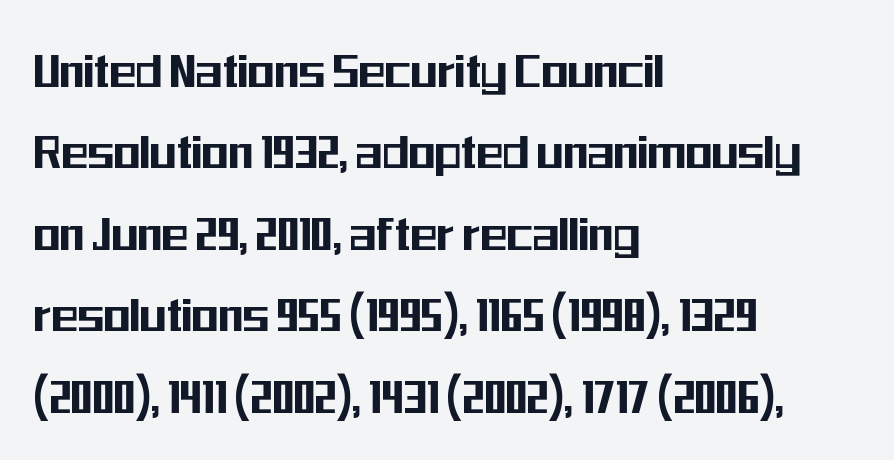
Q: Is the text italic (slanted)? A: No, it is upright.
Q: Is the typeface a serif or a sans-serif typeface? A: Sans-serif.
Q: Is the text underlined? A: No.
Q: How is the paragraph aligned? A: Left-aligned.
Q: Is the spacing between letters normal or unusually wide? A: Normal.
Q: Is the spacing between lines tight, normal or loose? A: Normal.
Q: Width (condensed, normal, or wide)? A: Condensed.
Q: Stroke contrast? A: Medium.
Q: x-height? A: Medium.
Q: Monospaced? A: No.
